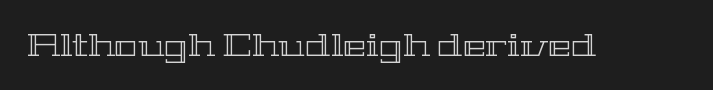
The image shows 31 px wide type, upright; set normal letter spacing, not underlined; a medium x-height.
